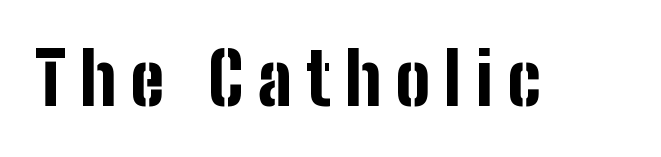
Q: Is the text bold? A: Yes.
Q: Is the text italic (slanted)? A: No, it is upright.
Q: Is the typeface a serif or a sans-serif typeface? A: Sans-serif.
Q: Is the text underlined? A: No.
Q: Is the spacing between letters normal or unusually wide? A: Unusually wide.
Q: Width (condensed, normal, or wide)? A: Condensed.
Q: Stroke contrast? A: Low.
Q: x-height? A: Medium.
Q: Monospaced? A: No.
